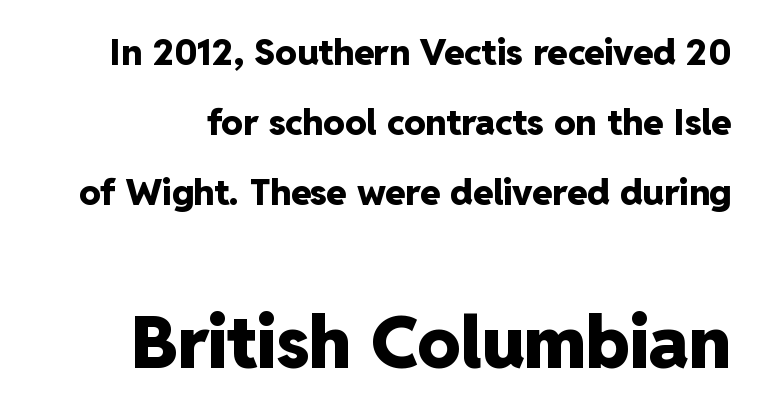
Baseline-to-baseline distance is far greater than the letter height. The line texture is even and compact thanks to regular tracking. Here the designer chose a conventional face with non-uniform glyph widths. Tall strokes in this sample are plumb rather than angled.
